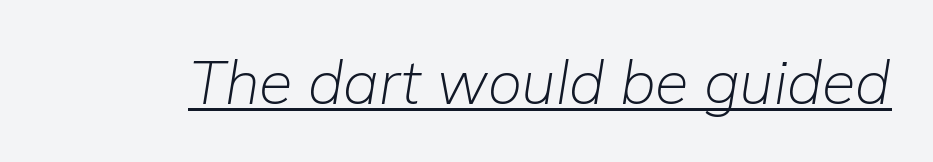
The image shows 61 px light type, italic (leaning right); set normal letter spacing, underlined; low stroke contrast and a medium x-height.
